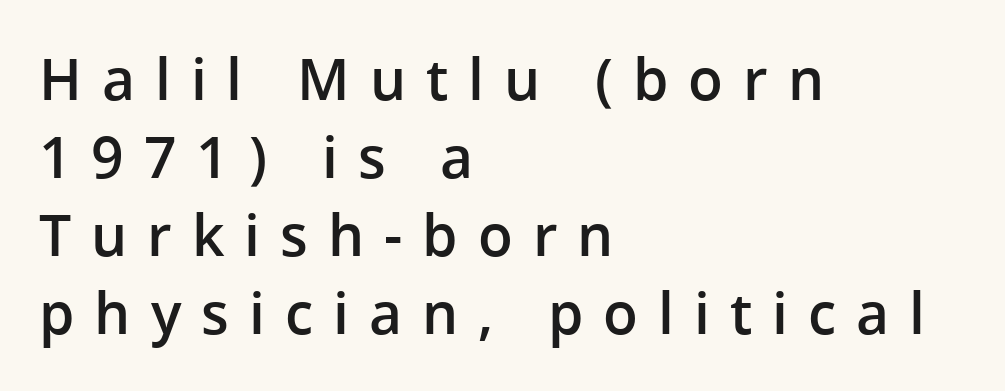
The image shows 57 px semibold sans-serif type, upright; set left-aligned, normal line spacing (1.37x), unusually wide letter spacing (+0.35 em), not underlined; low stroke contrast and a medium x-height.
